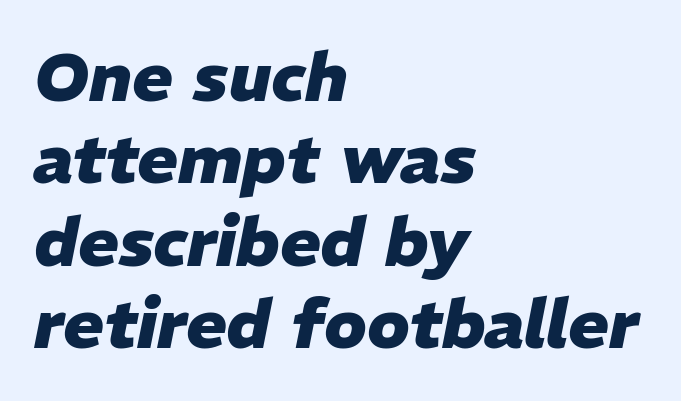
The image shows 68 px heavy type, italic (leaning right); set left-aligned, line spacing 1.21x, normal letter spacing, not underlined; low stroke contrast and a medium x-height.
